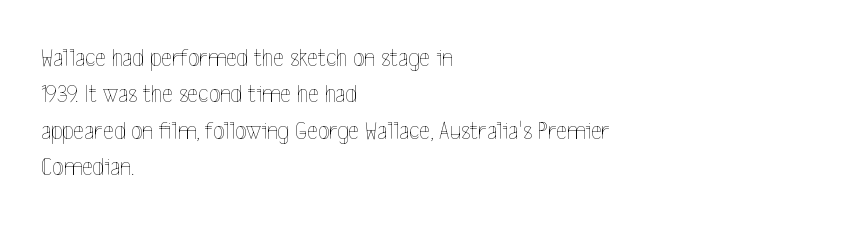
The image shows 26 px text type, upright; set left-aligned, normal line spacing (1.4x), normal letter spacing, not underlined.
